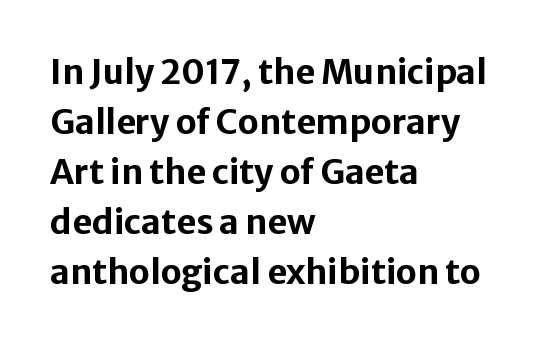
Looks like regular typesetting: each glyph gets only the width it needs. These lines are set flush left with a ragged right edge. The face used here is a sans, in the tradition of grotesques and geometrics. The rendering keeps characters at their native spacing. Characters remain perfectly vertical along every line. The lines sit at an ordinary, default distance from one another.
